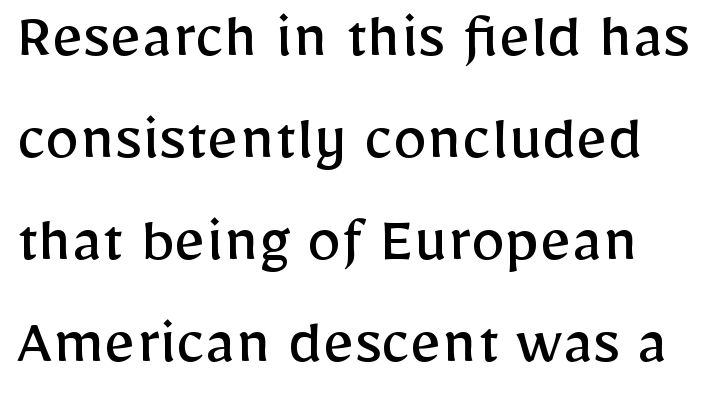
Q: Is the text bold? A: No.
Q: Is the text italic (slanted)? A: No, it is upright.
Q: Is the typeface a serif or a sans-serif typeface? A: Sans-serif.
Q: Is the text underlined? A: No.
Q: How is the paragraph aligned? A: Left-aligned.
Q: Is the spacing between letters normal or unusually wide? A: Normal.
Q: Is the spacing between lines tight, normal or loose? A: Normal.
Q: Width (condensed, normal, or wide)? A: Normal.
Q: Stroke contrast? A: Low.
Q: x-height? A: Medium.
Q: Monospaced? A: No.
